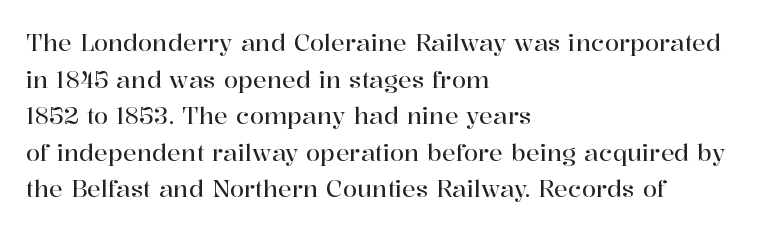
{"italic": "no", "underline": "no", "align": "left", "line_spacing": "normal", "line_spacing_ratio": 1.59, "letter_spacing": "normal", "letter_spacing_em": 0.0, "glyph_px": 23}
